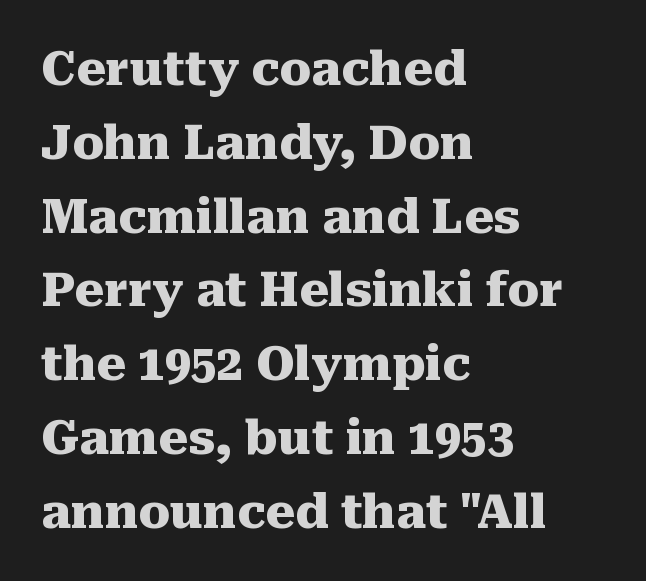
{"serif": "yes", "italic": "no", "bold": "yes", "weight": "heavy", "width": "normal", "stroke_contrast": "medium", "x_height": "medium", "monospaced": "no", "underline": "no", "align": "left", "line_spacing": "normal", "line_spacing_ratio": 1.57, "letter_spacing": "normal", "letter_spacing_em": 0.0, "glyph_px": 47}
